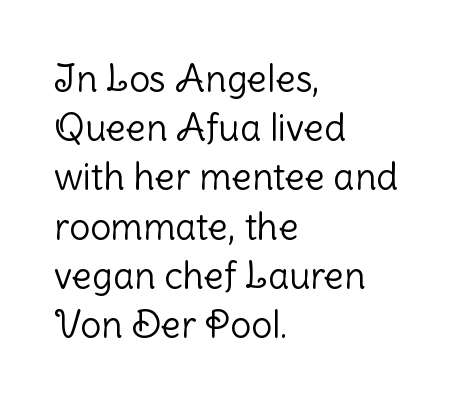
The image shows 37 px light sans-serif type, upright; set left-aligned, normal line spacing (1.33x), normal letter spacing, not underlined; low stroke contrast and a medium x-height.
